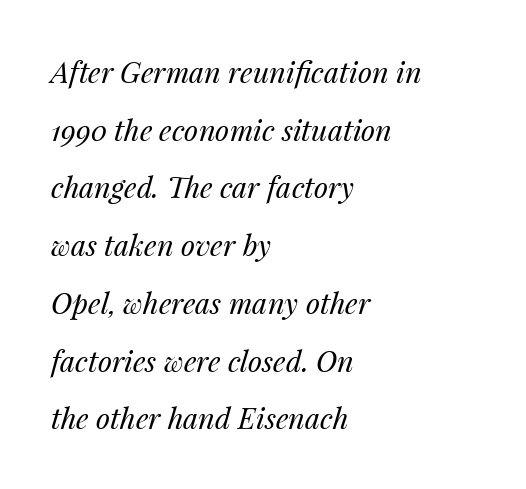
{"italic": "yes", "lean": "right", "slant_degrees": 14, "bold": "no", "weight": "regular", "width": "normal", "stroke_contrast": "medium", "x_height": "medium", "monospaced": "no", "underline": "no", "align": "left", "line_spacing": "loose", "line_spacing_ratio": 1.99, "letter_spacing": "normal", "letter_spacing_em": 0.0, "glyph_px": 29}
